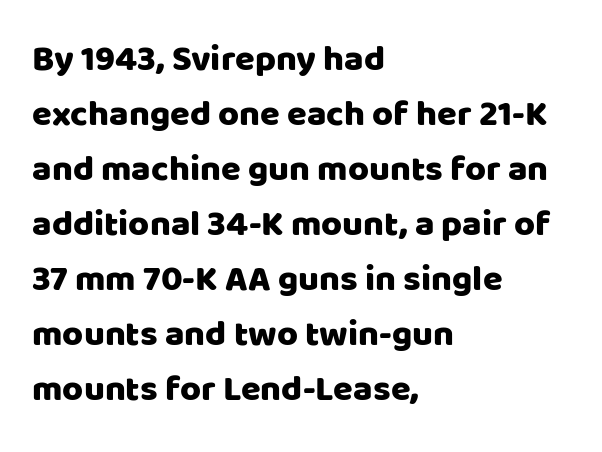
{"serif": "no", "italic": "no", "width": "normal", "stroke_contrast": "low", "x_height": "large", "monospaced": "no", "underline": "no", "align": "left", "line_spacing": "normal", "line_spacing_ratio": 1.53, "letter_spacing": "normal", "letter_spacing_em": 0.0, "glyph_px": 36}
